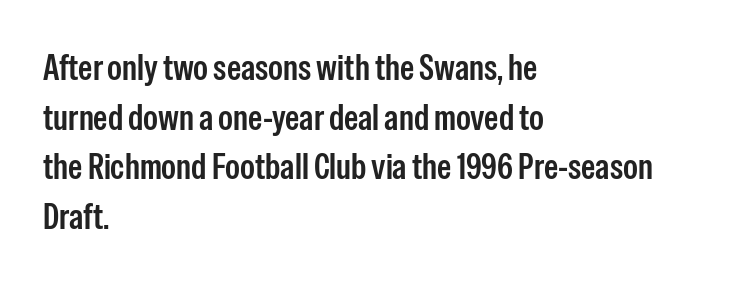
Q: Is the text italic (slanted)? A: No, it is upright.
Q: Is the typeface a serif or a sans-serif typeface? A: Sans-serif.
Q: Is the text underlined? A: No.
Q: How is the paragraph aligned? A: Left-aligned.
Q: Is the spacing between letters normal or unusually wide? A: Normal.
Q: Is the spacing between lines tight, normal or loose? A: Normal.
Q: Width (condensed, normal, or wide)? A: Condensed.
Q: Stroke contrast? A: Low.
Q: x-height? A: Medium.
Q: Monospaced? A: No.
